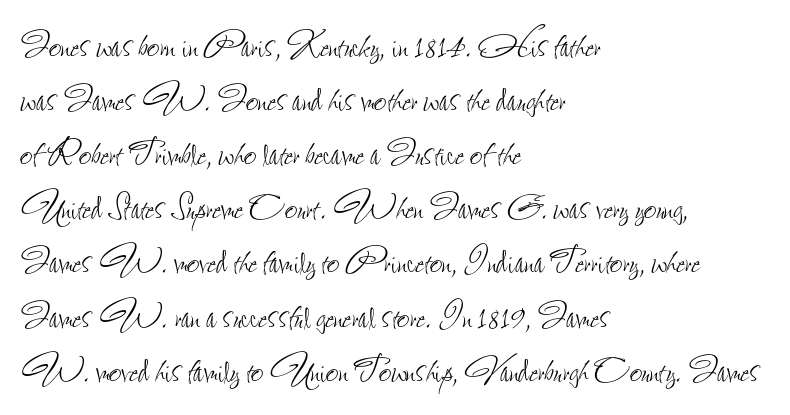
Q: Is the text bold? A: No.
Q: Is the text italic (slanted)? A: Yes.
Q: Is the text underlined? A: No.
Q: How is the paragraph aligned? A: Left-aligned.
Q: Is the spacing between letters normal or unusually wide? A: Normal.
Q: Width (condensed, normal, or wide)? A: Condensed.
Q: Stroke contrast? A: Low.
Q: x-height? A: Small.
Q: Monospaced? A: No.
